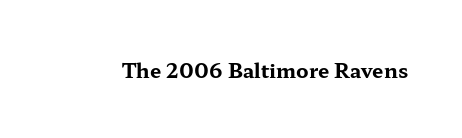
{"italic": "no", "bold": "yes", "underline": "no", "letter_spacing": "normal", "letter_spacing_em": 0.0, "glyph_px": 20}
